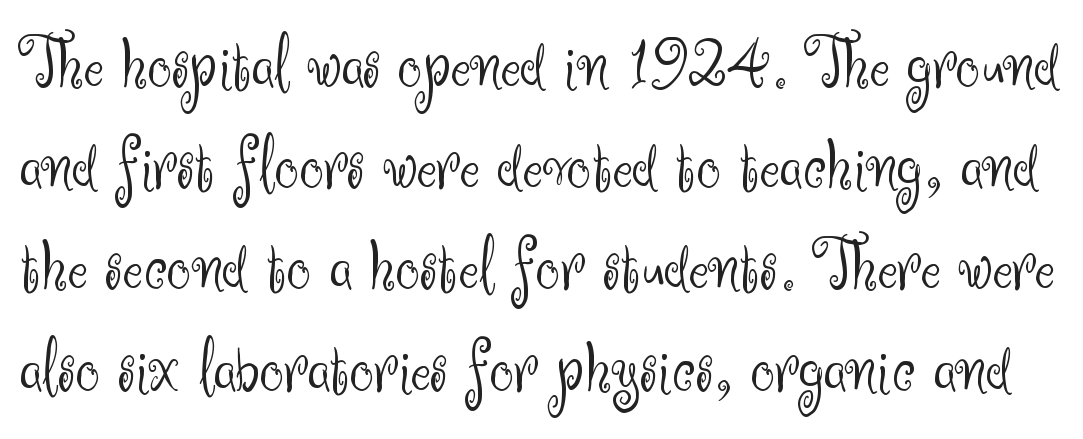
The image shows 75 px light sans-serif type, upright; set normal line spacing (1.35x), normal letter spacing, not underlined; medium stroke contrast and a small x-height.
